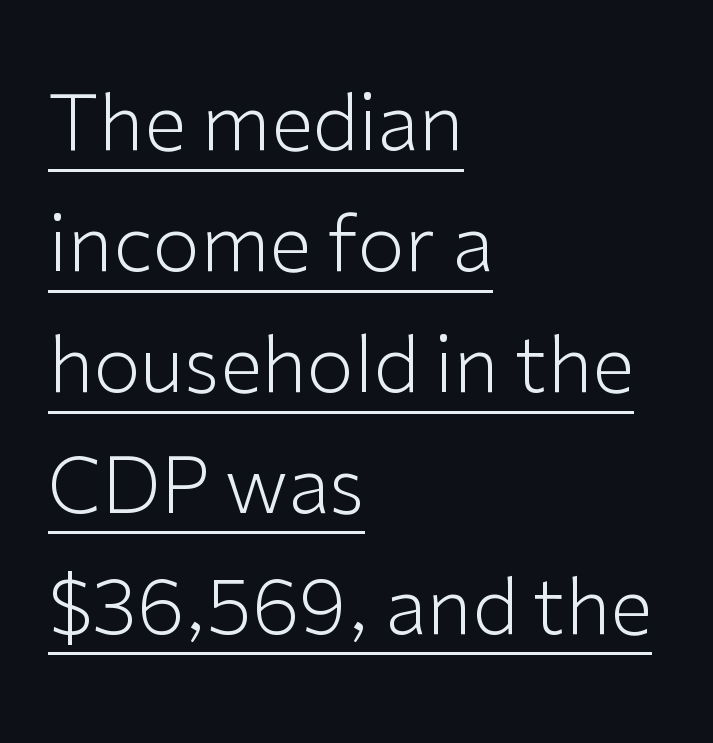
Q: Is the text bold? A: No.
Q: Is the text italic (slanted)? A: No, it is upright.
Q: Is the typeface a serif or a sans-serif typeface? A: Sans-serif.
Q: Is the text underlined? A: Yes.
Q: How is the paragraph aligned? A: Left-aligned.
Q: Is the spacing between letters normal or unusually wide? A: Normal.
Q: Is the spacing between lines tight, normal or loose? A: Normal.
Q: Width (condensed, normal, or wide)? A: Normal.
Q: Stroke contrast? A: Low.
Q: x-height? A: Medium.
Q: Monospaced? A: No.
